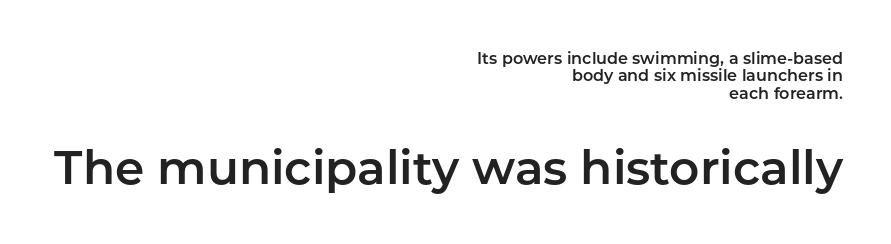
The image shows 47 px sans-serif type, upright; set right-aligned, tight line spacing (1.09x), normal letter spacing, not underlined; the second (bottom) block is 2.94x larger; low stroke contrast and a medium x-height.
